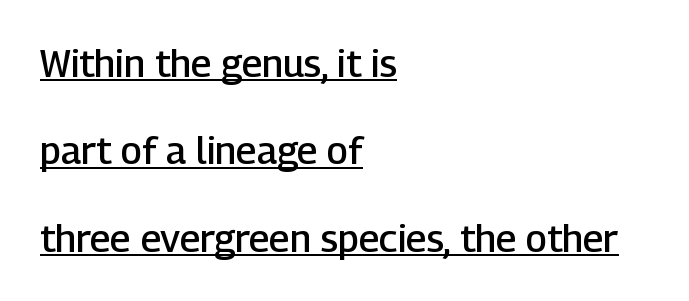
Q: Is the text bold? A: Semi-bold.
Q: Is the text italic (slanted)? A: No, it is upright.
Q: Is the typeface a serif or a sans-serif typeface? A: Sans-serif.
Q: Is the text underlined? A: Yes.
Q: How is the paragraph aligned? A: Left-aligned.
Q: Is the spacing between letters normal or unusually wide? A: Normal.
Q: Is the spacing between lines tight, normal or loose? A: Loose.
Q: Width (condensed, normal, or wide)? A: Normal.
Q: Stroke contrast? A: Low.
Q: x-height? A: Medium.
Q: Monospaced? A: No.
